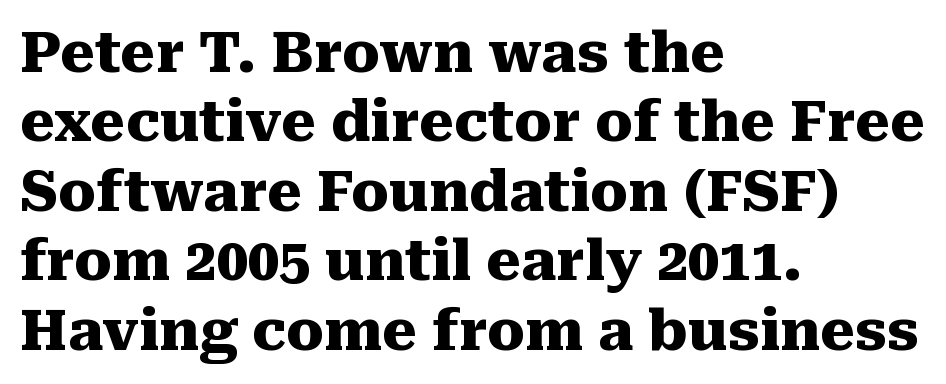
Q: Is the text bold? A: Yes.
Q: Is the text italic (slanted)? A: No, it is upright.
Q: Is the typeface a serif or a sans-serif typeface? A: Serif.
Q: Is the text underlined? A: No.
Q: How is the paragraph aligned? A: Left-aligned.
Q: Is the spacing between letters normal or unusually wide? A: Normal.
Q: Width (condensed, normal, or wide)? A: Normal.
Q: Stroke contrast? A: Medium.
Q: x-height? A: Medium.
Q: Monospaced? A: No.
